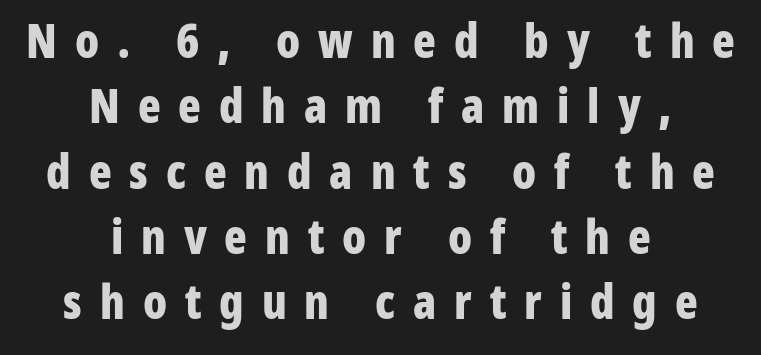
{"serif": "no", "italic": "no", "bold": "yes", "weight": "bold", "width": "condensed", "stroke_contrast": "low", "x_height": "medium", "monospaced": "no", "underline": "no", "align": "center", "line_spacing": "normal", "line_spacing_ratio": 1.39, "letter_spacing": "wide", "letter_spacing_em": 0.38, "glyph_px": 47}
